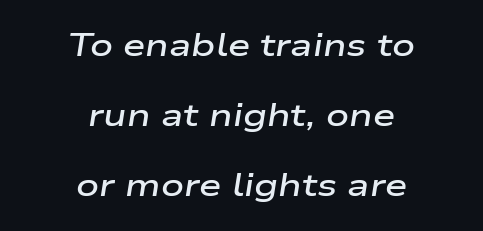
Q: Is the text bold? A: Semi-bold.
Q: Is the text italic (slanted)? A: Yes, it leans right by about 9 degrees.
Q: Is the text underlined? A: No.
Q: How is the paragraph aligned? A: Centered.
Q: Is the spacing between letters normal or unusually wide? A: Normal.
Q: Is the spacing between lines tight, normal or loose? A: Loose.
Q: Width (condensed, normal, or wide)? A: Wide.
Q: Stroke contrast? A: Low.
Q: x-height? A: Medium.
Q: Monospaced? A: No.
